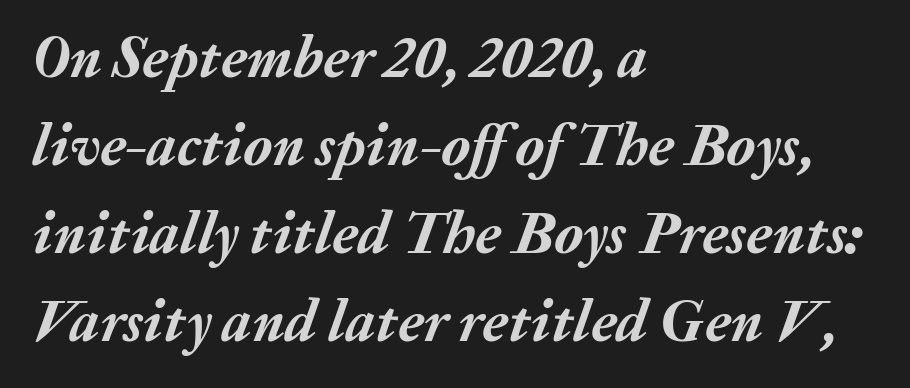
The image shows 59 px semibold type, italic (leaning right); set left-aligned, normal line spacing (1.49x), normal letter spacing, not underlined; medium stroke contrast and a medium x-height.
